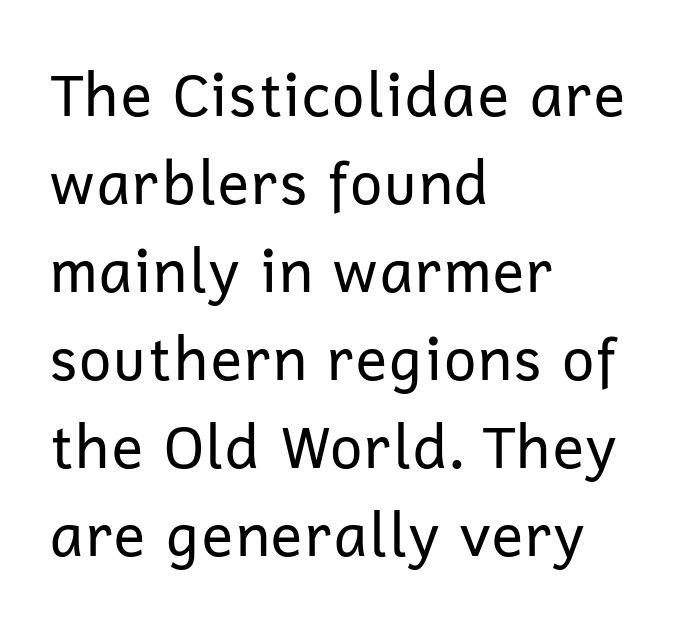
{"serif": "no", "italic": "no", "bold": "no", "weight": "regular", "width": "normal", "stroke_contrast": "low", "x_height": "medium", "monospaced": "no", "underline": "no", "align": "left", "line_spacing": "normal", "line_spacing_ratio": 1.49, "letter_spacing": "normal", "letter_spacing_em": 0.0, "glyph_px": 59}
